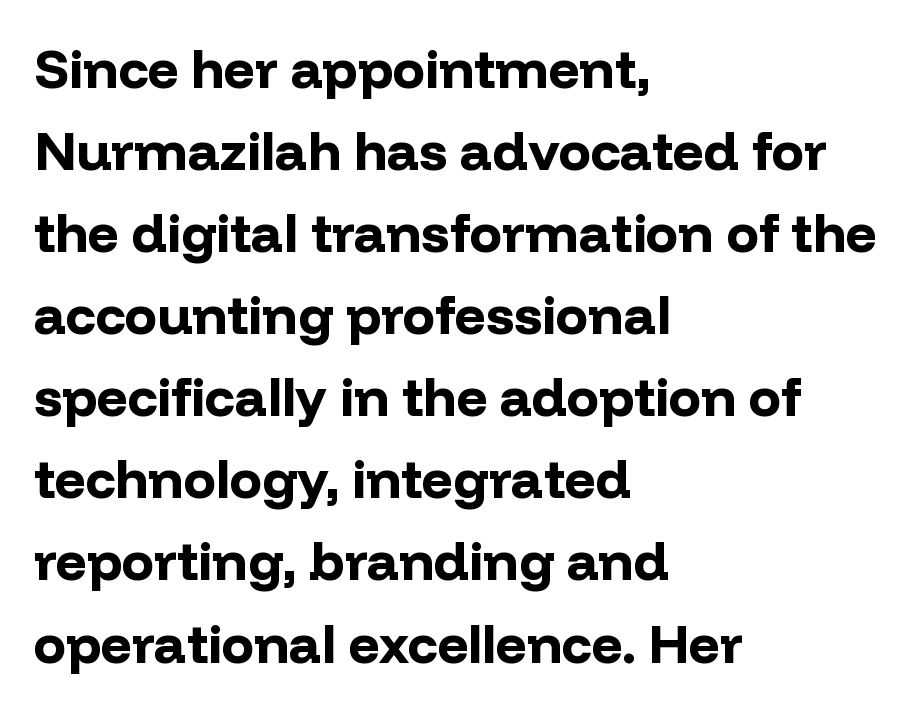
Q: Is the text bold? A: Yes.
Q: Is the text italic (slanted)? A: No, it is upright.
Q: Is the typeface a serif or a sans-serif typeface? A: Sans-serif.
Q: Is the text underlined? A: No.
Q: How is the paragraph aligned? A: Left-aligned.
Q: Is the spacing between letters normal or unusually wide? A: Normal.
Q: Is the spacing between lines tight, normal or loose? A: Normal.
Q: Width (condensed, normal, or wide)? A: Normal.
Q: Stroke contrast? A: Low.
Q: x-height? A: Medium.
Q: Monospaced? A: No.
